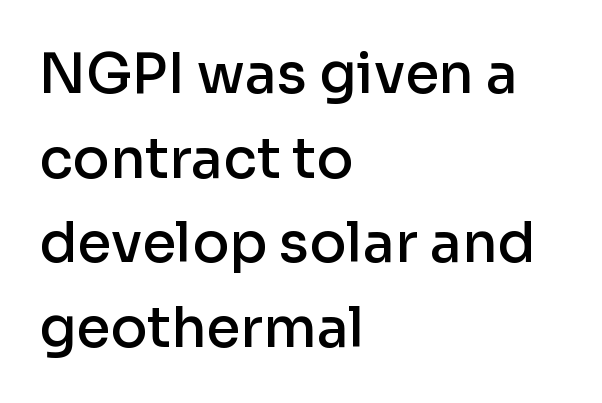
{"serif": "no", "italic": "no", "bold": "semi", "weight": "semibold", "width": "normal", "stroke_contrast": "low", "x_height": "medium", "monospaced": "no", "underline": "no", "align": "left", "line_spacing": "normal", "line_spacing_ratio": 1.54, "letter_spacing": "normal", "letter_spacing_em": 0.0, "glyph_px": 55}
